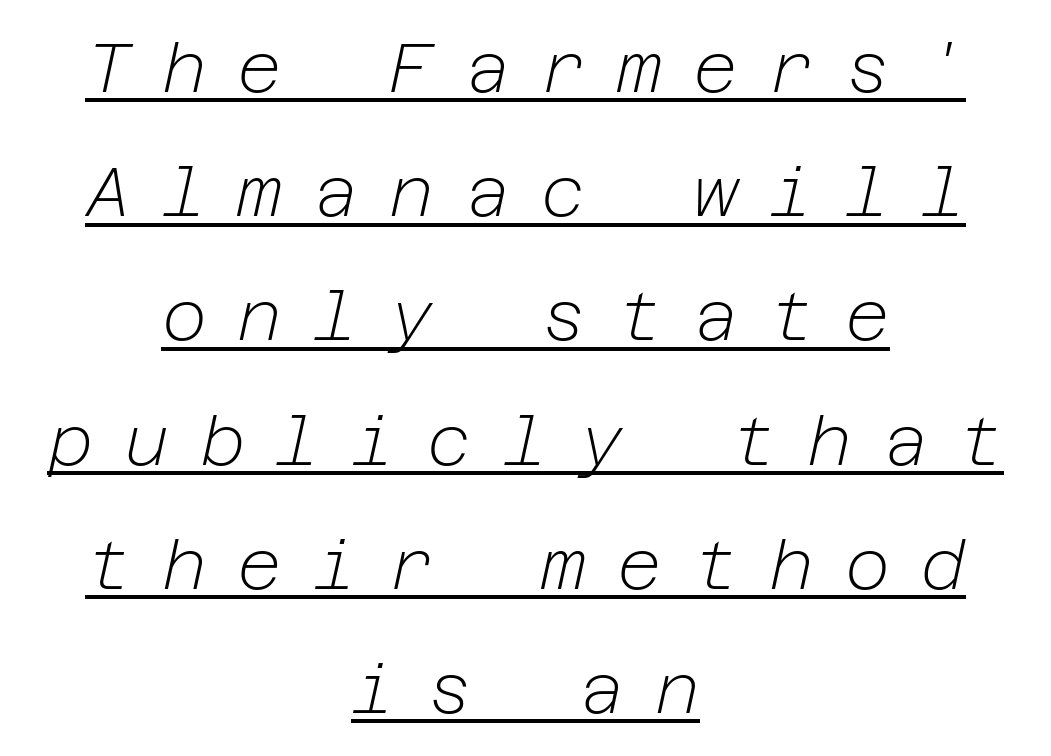
The image shows 69 px light type, italic (leaning right); set centered, line spacing 1.8x, unusually wide letter spacing (+0.45 em), underlined; low stroke contrast and a medium x-height.
